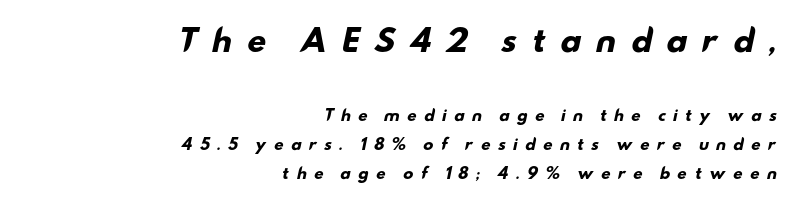
The image shows 30 px heavy, wide sans-serif type; set right-aligned, loose line spacing (1.94x), unusually wide letter spacing (+0.46 em), not underlined; the first (top) block is 2.0x larger; low stroke contrast and a small x-height.
